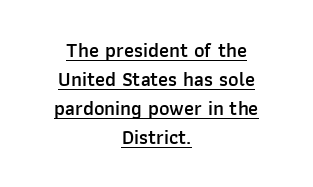
The image shows 20 px text type, upright; set centered, normal line spacing (1.45x), normal letter spacing, underlined.
